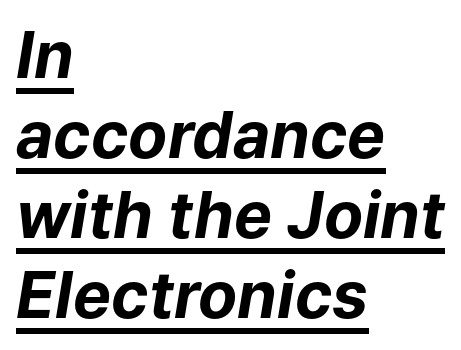
Q: Is the text bold? A: Yes.
Q: Is the text italic (slanted)? A: Yes, it leans right by about 9 degrees.
Q: Is the text underlined? A: Yes.
Q: How is the paragraph aligned? A: Left-aligned.
Q: Is the spacing between letters normal or unusually wide? A: Normal.
Q: Is the spacing between lines tight, normal or loose? A: Normal.
Q: Width (condensed, normal, or wide)? A: Normal.
Q: Stroke contrast? A: Low.
Q: x-height? A: Medium.
Q: Monospaced? A: No.
